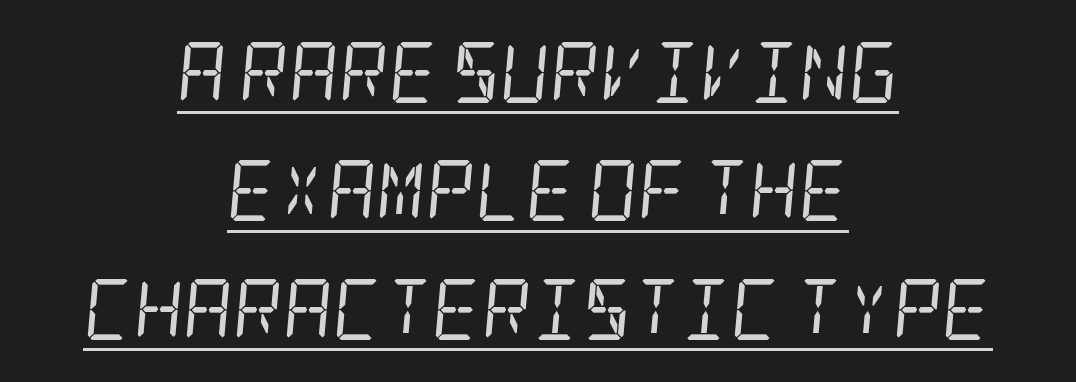
{"serif": "yes", "italic": "yes", "lean": "right", "slant_degrees": 5, "bold": "no", "weight": "regular", "width": "condensed", "stroke_contrast": "low", "x_height": "large", "underline": "yes", "align": "center", "line_spacing": "loose", "line_spacing_ratio": 1.94, "letter_spacing": "normal", "letter_spacing_em": 0.0, "glyph_px": 61}
